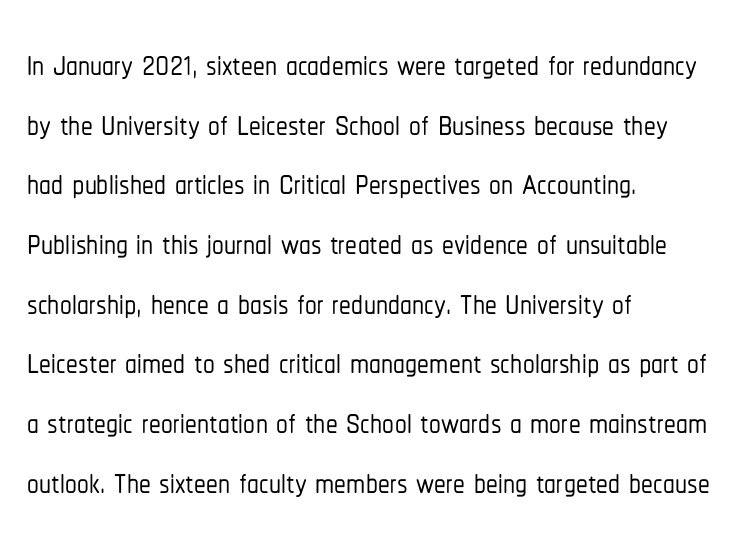
{"serif": "no", "italic": "no", "width": "condensed", "stroke_contrast": "low", "x_height": "medium", "monospaced": "no", "underline": "no", "align": "left", "line_spacing": "normal", "line_spacing_ratio": 1.27, "letter_spacing": "normal", "letter_spacing_em": 0.0, "glyph_px": 47}
